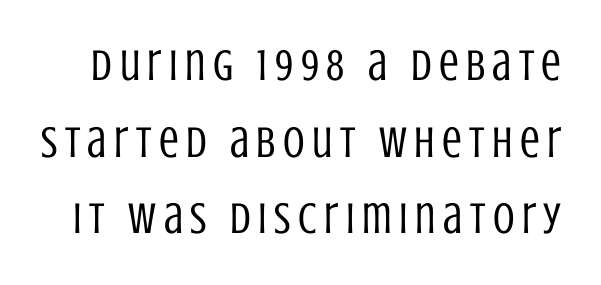
A typesetter would call this proportional, since set widths differ per character. Clear beneath every line of the passage. The letters carry no serifs — their stems end cleanly without finishing strokes. Nothing heavy about these letters — not bold at all.
